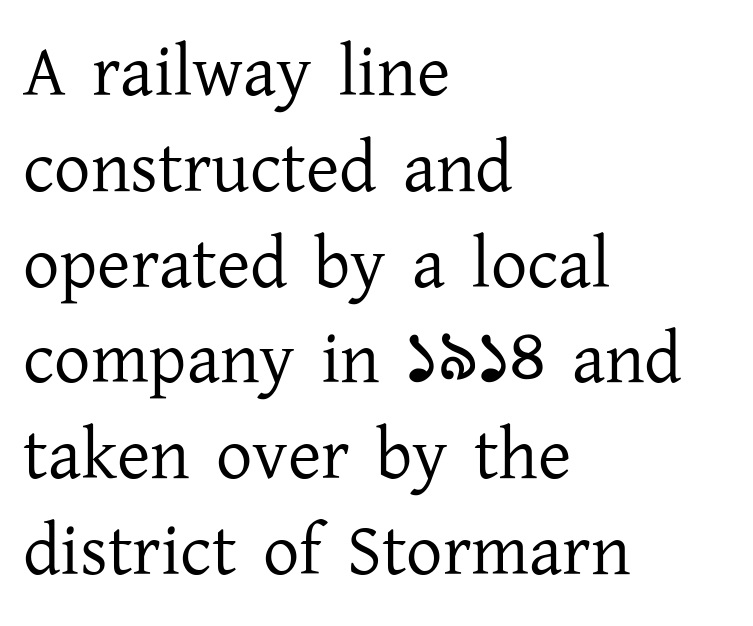
The image shows 72 px regular-weight serif type, upright; set left-aligned, normal line spacing (1.33x), normal letter spacing, not underlined; low stroke contrast and a medium x-height.
